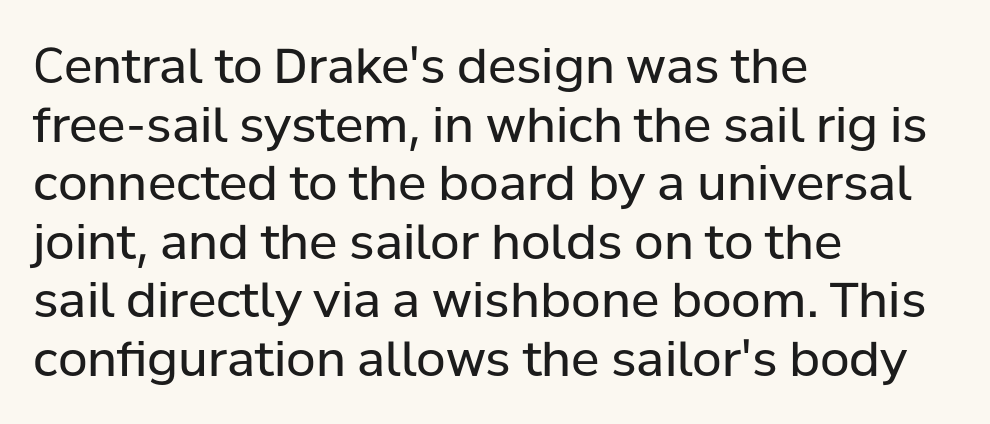
Q: Is the text bold? A: No.
Q: Is the text italic (slanted)? A: No, it is upright.
Q: Is the typeface a serif or a sans-serif typeface? A: Sans-serif.
Q: Is the text underlined? A: No.
Q: How is the paragraph aligned? A: Left-aligned.
Q: Is the spacing between letters normal or unusually wide? A: Normal.
Q: Width (condensed, normal, or wide)? A: Normal.
Q: Stroke contrast? A: Low.
Q: x-height? A: Medium.
Q: Monospaced? A: No.
